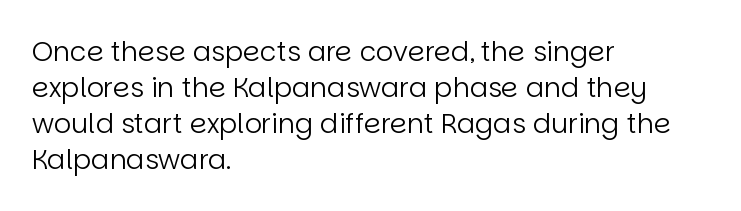
The image shows 27 px text type, upright; set left-aligned, normal line spacing (1.33x), normal letter spacing, not underlined.
